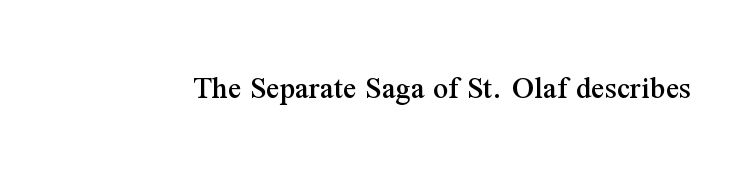
Q: Is the text italic (slanted)? A: No, it is upright.
Q: Is the typeface a serif or a sans-serif typeface? A: Serif.
Q: Is the text underlined? A: No.
Q: Is the spacing between letters normal or unusually wide? A: Normal.
Q: Width (condensed, normal, or wide)? A: Normal.
Q: Stroke contrast? A: Medium.
Q: x-height? A: Medium.
Q: Monospaced? A: No.
